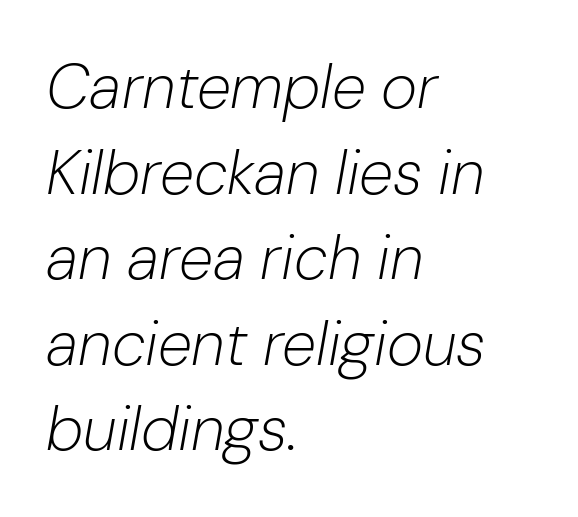
The space between consecutive lines is moderate. The passage shown is typed in a proportional face where columns would drift. Honestly, the letter spacing is just normal — you wouldn't notice it. Lines of text with bare space underneath.
